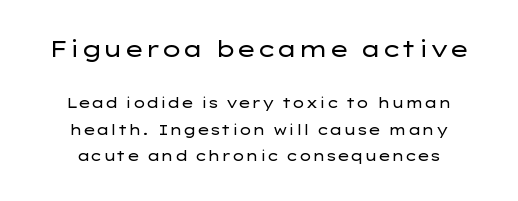
The image shows 22 px text type, upright; set centered, line spacing 1.89x, normal letter spacing, not underlined; the first (top) block is 1.57x larger.
